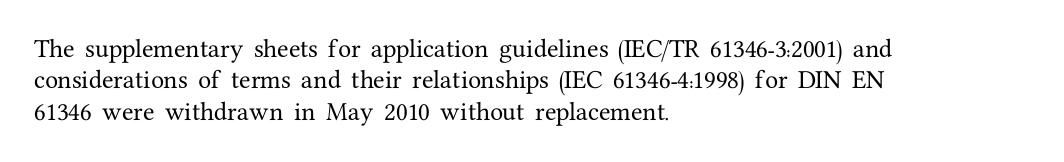
The image shows 21 px text type, upright; set left-aligned, normal line spacing (1.5x), normal letter spacing, not underlined.
